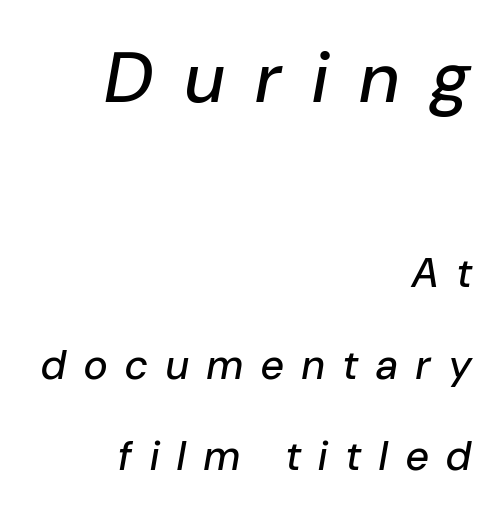
Q: Is the text italic (slanted)? A: Yes, it leans right by about 10 degrees.
Q: Is the text underlined? A: No.
Q: How is the paragraph aligned? A: Right-aligned.
Q: Is the spacing between letters normal or unusually wide? A: Unusually wide.
Q: Is the spacing between lines tight, normal or loose? A: Loose.
Q: Which block of text is set in a larger size, the first (top) or the second (bottom)? A: The first (top) one.
Q: Width (condensed, normal, or wide)? A: Normal.
Q: Stroke contrast? A: Low.
Q: x-height? A: Medium.
Q: Monospaced? A: No.
